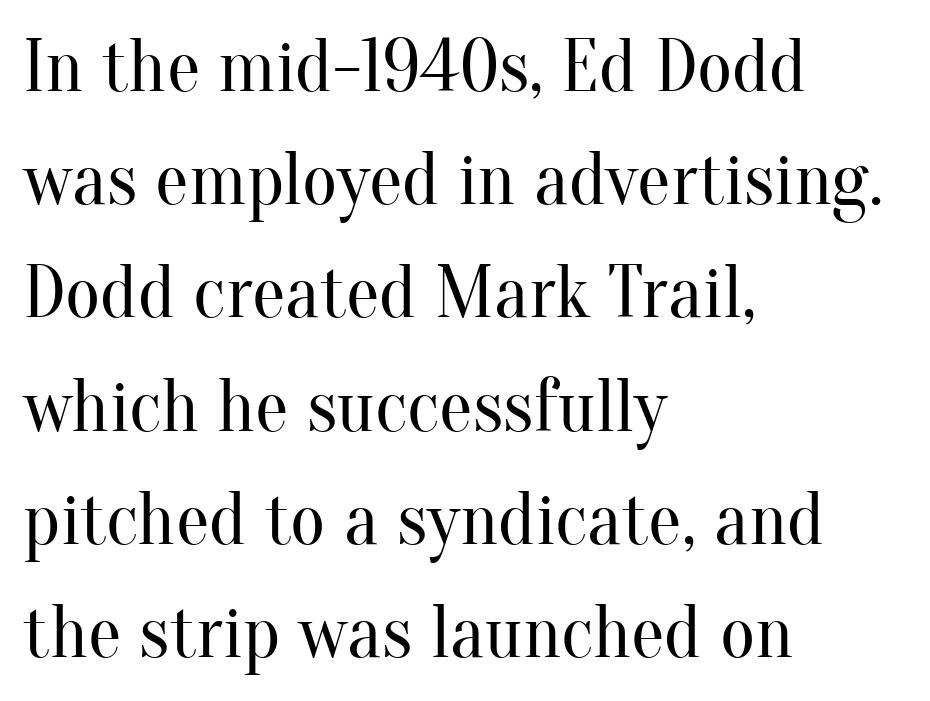
The letters carry serifs — small finishing strokes at the ends of their stems. The axis of the letterforms is exactly vertical. Letters have the restrained weight of plain body copy at most. Looks like regular typesetting: each glyph gets only the width it needs. A typesetter would call this leading conventional body-copy spacing.
